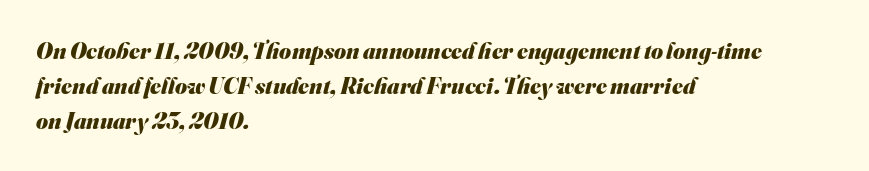
Each glyph is drawn with heavy, bold strokes. This rendering features lettering with no underline. Successive baselines arrive at the customary interval. Which margin do the lines hug? The left one — the right edge is uneven.
